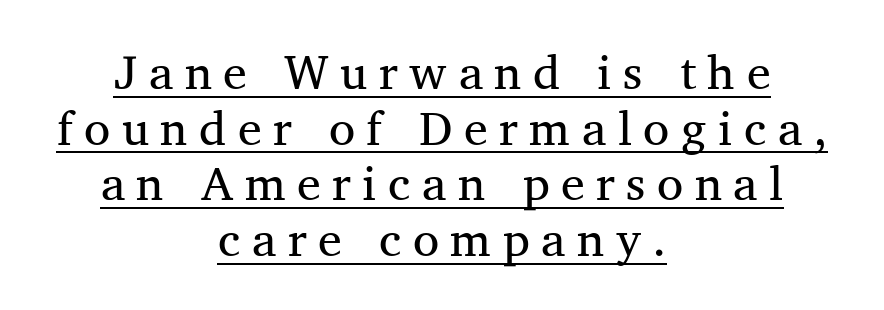
The image shows 48 px regular-weight serif type, upright; set centered, line spacing 1.16x, unusually wide letter spacing (+0.24 em), underlined; medium stroke contrast and a medium x-height.
